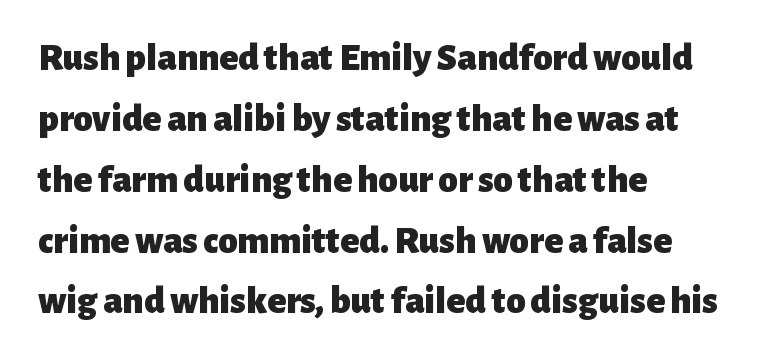
{"serif": "no", "italic": "no", "bold": "yes", "weight": "heavy", "width": "normal", "stroke_contrast": "low", "x_height": "medium", "monospaced": "no", "underline": "no", "align": "left", "line_spacing": "normal", "line_spacing_ratio": 1.56, "letter_spacing": "normal", "letter_spacing_em": 0.0, "glyph_px": 39}
